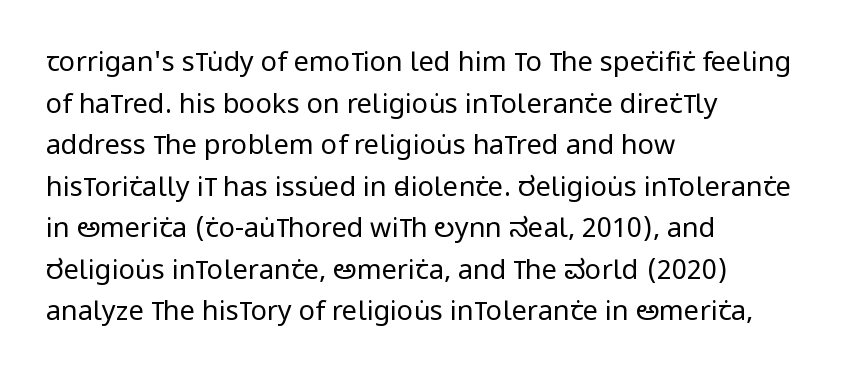
This sample uses an upright cut, with every glyph sitting square on the baseline. Lines of text with bare space underneath. The setting favours the left margin, as ordinary paragraphs usually do. Leading: standard. The typesetting does not lean heavy: it is not bold. You could call the tracking neutral — neither tight nor loose.
